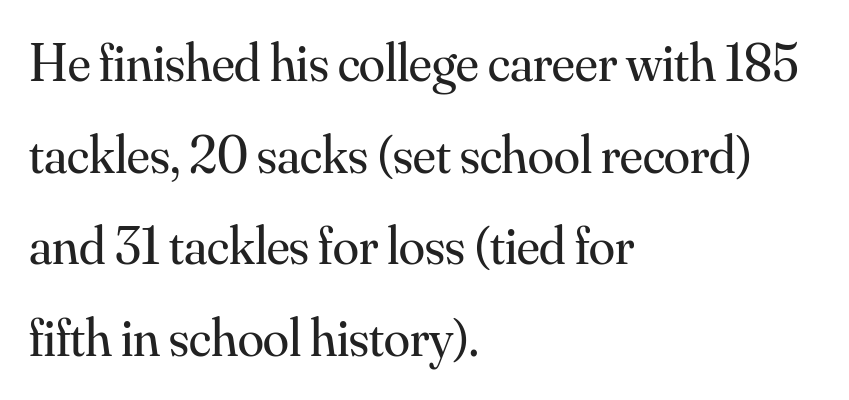
Q: Is the text bold? A: No.
Q: Is the text italic (slanted)? A: No, it is upright.
Q: Is the typeface a serif or a sans-serif typeface? A: Serif.
Q: Is the text underlined? A: No.
Q: How is the paragraph aligned? A: Left-aligned.
Q: Is the spacing between letters normal or unusually wide? A: Normal.
Q: Width (condensed, normal, or wide)? A: Normal.
Q: Stroke contrast? A: Medium.
Q: x-height? A: Small.
Q: Monospaced? A: No.
